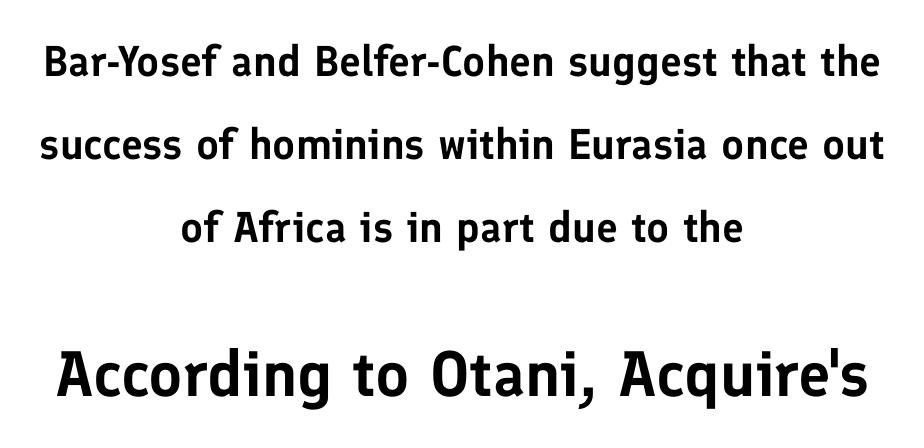
The image shows 64 px sans-serif type, upright; set centered, loose line spacing (1.93x), normal letter spacing, not underlined; the second (bottom) block is 1.49x larger; low stroke contrast and a medium x-height.
